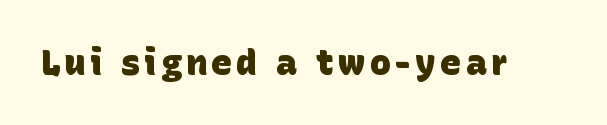
{"serif": "no", "bold": "yes", "weight": "heavy", "width": "normal", "stroke_contrast": "low", "x_height": "large", "monospaced": "no", "underline": "no", "glyph_px": 35}
